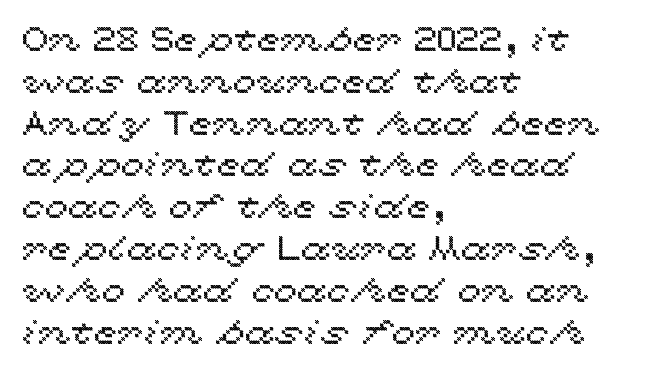
{"width": "wide", "x_height": "medium", "monospaced": "no", "underline": "no", "align": "left", "line_spacing_ratio": 1.23, "letter_spacing": "normal", "letter_spacing_em": 0.0, "glyph_px": 34}
